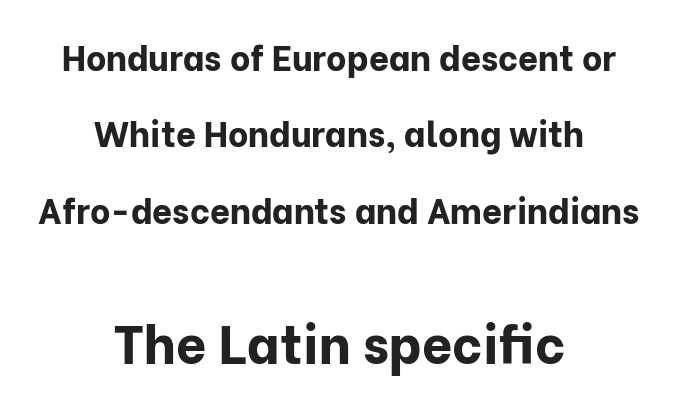
Q: Is the text bold? A: Yes.
Q: Is the text italic (slanted)? A: No, it is upright.
Q: Is the typeface a serif or a sans-serif typeface? A: Sans-serif.
Q: Is the text underlined? A: No.
Q: How is the paragraph aligned? A: Centered.
Q: Is the spacing between letters normal or unusually wide? A: Normal.
Q: Is the spacing between lines tight, normal or loose? A: Loose.
Q: Which block of text is set in a larger size, the first (top) or the second (bottom)? A: The second (bottom) one.
Q: Width (condensed, normal, or wide)? A: Normal.
Q: Stroke contrast? A: Low.
Q: x-height? A: Medium.
Q: Monospaced? A: No.
